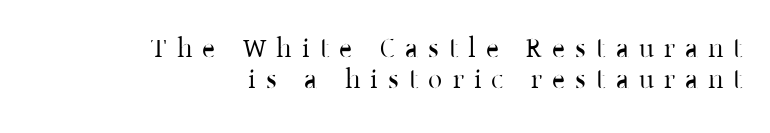
The passage shown is typed in a proportional face where columns would drift. The lines in this sample share a right terminus and differ only in where they begin. The baseline area is clear. You can tell it's not italic because the verticals are truly vertical.
